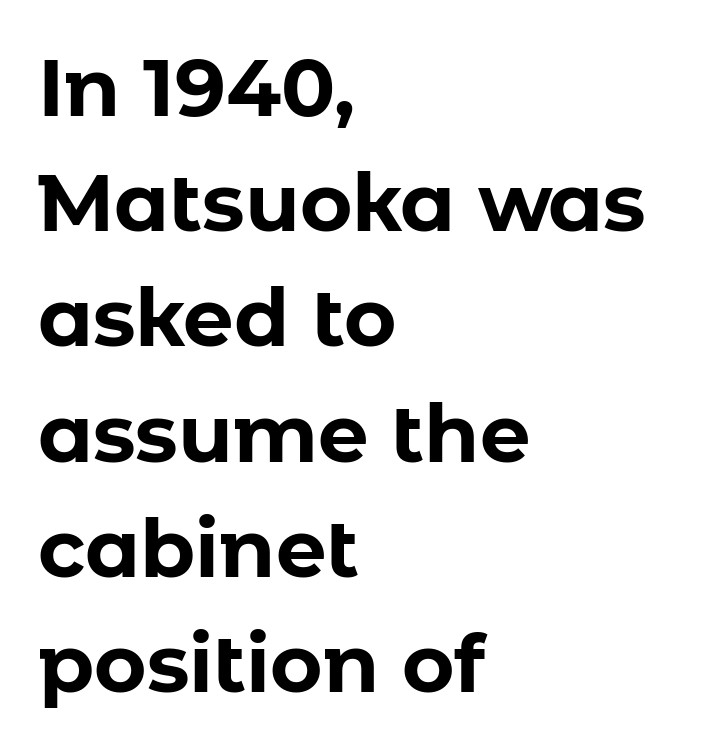
Just letters on the line, the space beneath them empty. Weight: bold. Proportional: the letters do not fall into vertical columns. To sum up the face: it is a sans, with no serifs. The letters stand straight up with perfectly vertical stems.
